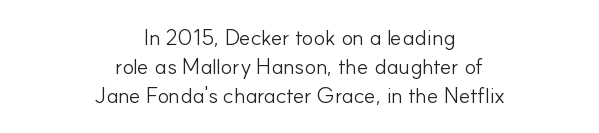
The image shows 22 px text type, upright; set centered, normal line spacing (1.32x), normal letter spacing, not underlined.
